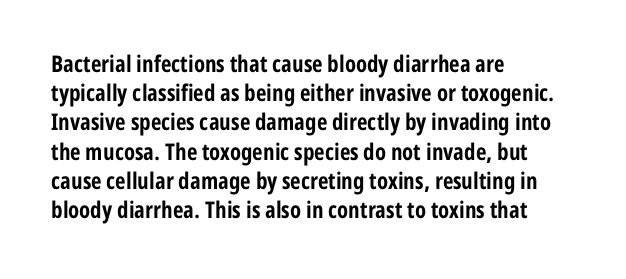
The image shows 23 px bold type, upright; set left-aligned, normal line spacing (1.27x), normal letter spacing, not underlined.
